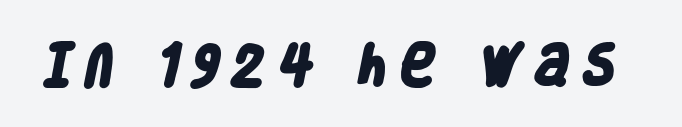
{"serif": "no", "bold": "yes", "weight": "heavy", "width": "condensed", "stroke_contrast": "low", "x_height": "large", "monospaced": "no", "underline": "no", "letter_spacing": "wide", "letter_spacing_em": 0.24, "glyph_px": 45}
